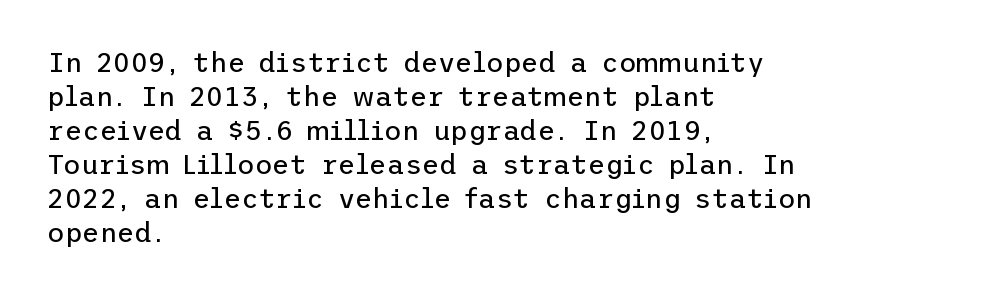
Vertically, the passage feels balanced, rows spaced as you'd expect. The strip under each line holds only bare page. Weight: in the light-to-regular range. Glyph-to-glyph distance matches everyday printed text.
